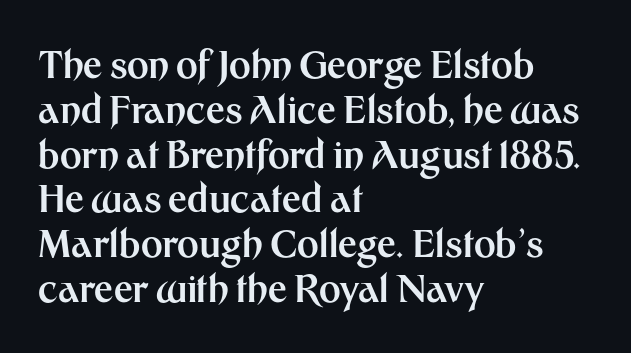
The image shows 37 px bold sans-serif type, upright; set left-aligned, line spacing 1.21x, normal letter spacing, not underlined; medium stroke contrast and a medium x-height.
